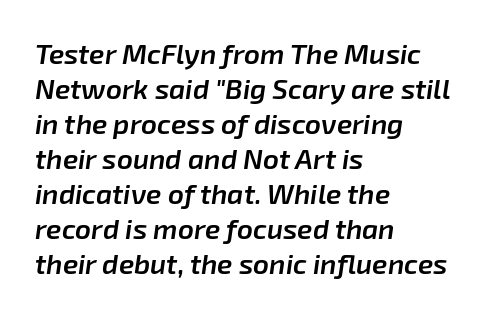
The foot of each line stays bare and open. This sample uses an oblique cut, with every glyph tilted off the vertical. Regarding leading, the lines here are spaced in the standard way. Caption: semibold face, moderately heavy strokes. The letters advance in unequal steps, a hallmark of proportional type.
